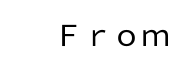
Does the lettering tilt? It doesn't — this is upright. Here the designer chose a conventional face with non-uniform glyph widths. Unmarked baselines from the first word to the last. Look at the tracking — it's just the regular setting, nothing added.
